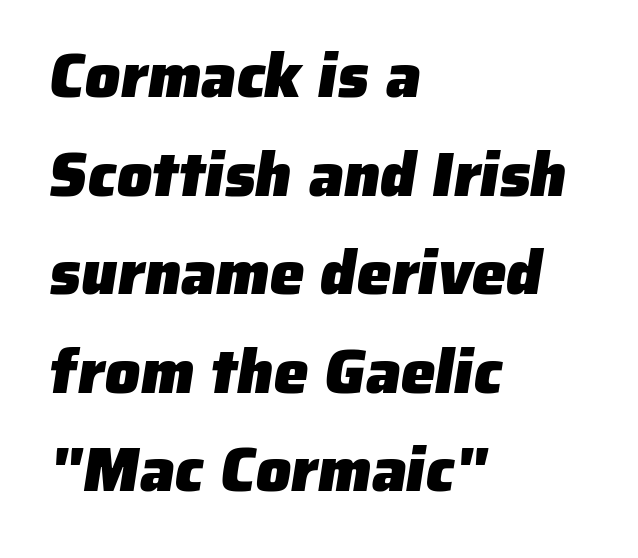
{"serif": "no", "bold": "yes", "weight": "heavy", "width": "normal", "stroke_contrast": "low", "x_height": "medium", "monospaced": "no", "underline": "no", "align": "left", "line_spacing": "normal", "line_spacing_ratio": 1.59, "letter_spacing": "normal", "letter_spacing_em": 0.0, "glyph_px": 62}
